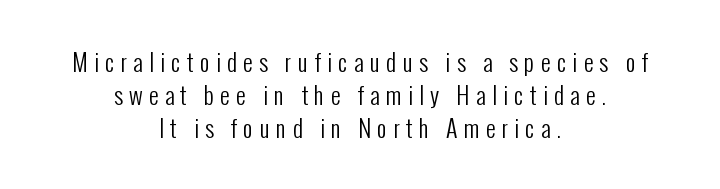
{"italic": "no", "bold": "no", "underline": "no", "align": "center", "line_spacing": "normal", "line_spacing_ratio": 1.38, "letter_spacing": "wide", "letter_spacing_em": 0.26, "glyph_px": 24}
